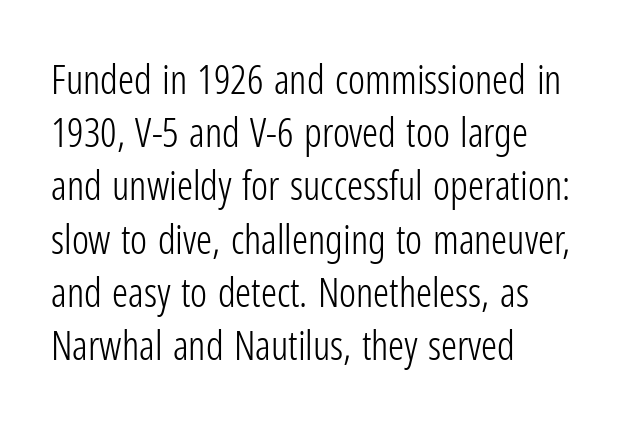
The image shows 40 px light, condensed sans-serif type, upright; set left-aligned, normal line spacing (1.33x), normal letter spacing, not underlined; low stroke contrast and a medium x-height.
